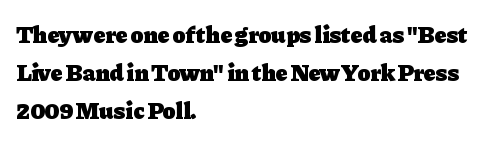
Q: Is the text bold? A: Yes.
Q: Is the text italic (slanted)? A: No, it is upright.
Q: Is the text underlined? A: No.
Q: How is the paragraph aligned? A: Left-aligned.
Q: Is the spacing between letters normal or unusually wide? A: Normal.
Q: Is the spacing between lines tight, normal or loose? A: Normal.
